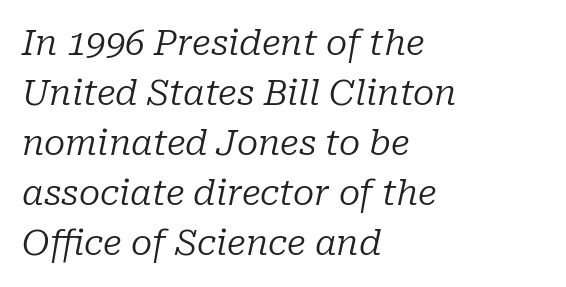
Q: Is the text bold? A: No.
Q: Is the text italic (slanted)? A: Yes, it leans right by about 10 degrees.
Q: Is the typeface a serif or a sans-serif typeface? A: Serif.
Q: Is the text underlined? A: No.
Q: How is the paragraph aligned? A: Left-aligned.
Q: Is the spacing between letters normal or unusually wide? A: Normal.
Q: Is the spacing between lines tight, normal or loose? A: Normal.
Q: Width (condensed, normal, or wide)? A: Normal.
Q: Stroke contrast? A: Low.
Q: x-height? A: Medium.
Q: Monospaced? A: No.
